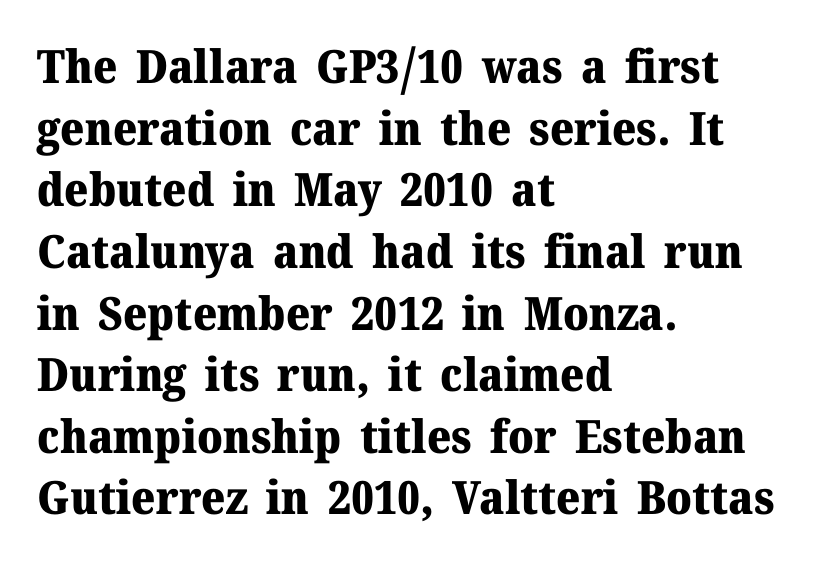
{"serif": "yes", "italic": "no", "bold": "yes", "weight": "heavy", "width": "normal", "stroke_contrast": "medium", "x_height": "medium", "monospaced": "no", "underline": "no", "align": "left", "line_spacing": "normal", "line_spacing_ratio": 1.34, "letter_spacing": "normal", "letter_spacing_em": 0.0, "glyph_px": 46}
